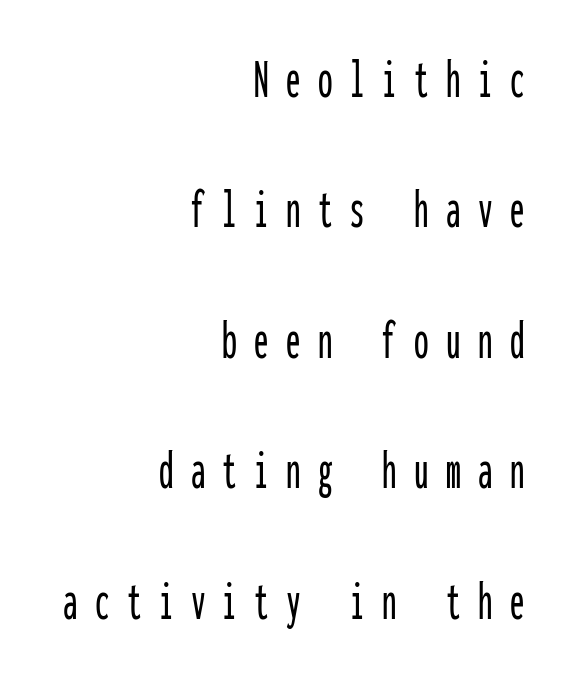
Q: Is the text italic (slanted)? A: No, it is upright.
Q: Is the typeface a serif or a sans-serif typeface? A: Sans-serif.
Q: Is the text underlined? A: No.
Q: How is the paragraph aligned? A: Right-aligned.
Q: Is the spacing between letters normal or unusually wide? A: Unusually wide.
Q: Is the spacing between lines tight, normal or loose? A: Loose.
Q: Width (condensed, normal, or wide)? A: Condensed.
Q: Stroke contrast? A: Low.
Q: x-height? A: Medium.
Q: Monospaced? A: Yes.
